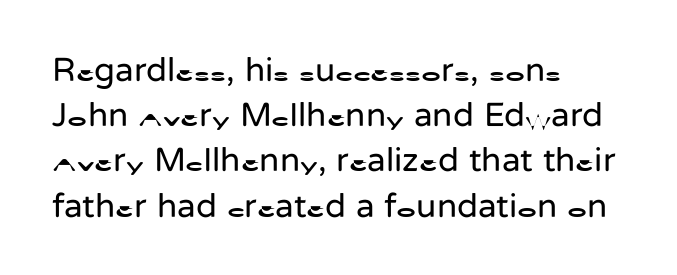
The image shows 34 px regular-weight sans-serif type, upright; set left-aligned, normal line spacing (1.33x), normal letter spacing, not underlined; low stroke contrast and a medium x-height.
